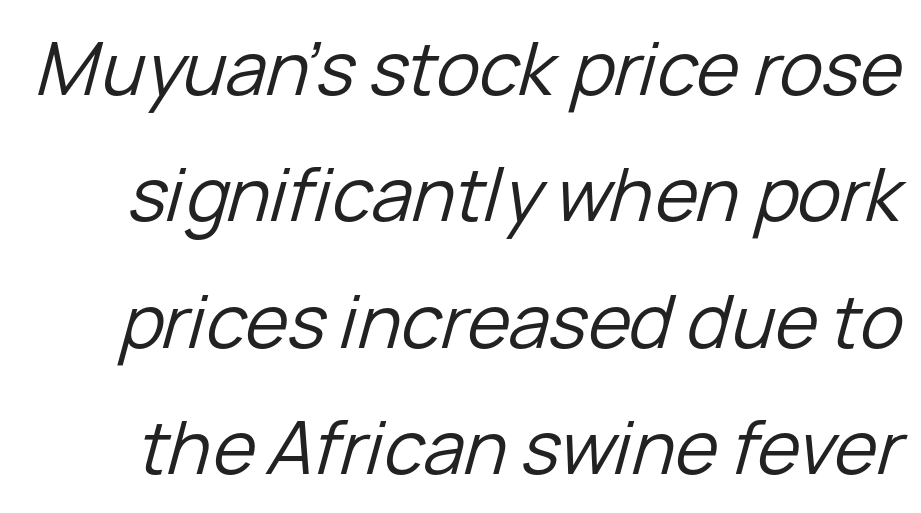
Q: Is the text bold? A: No.
Q: Is the text italic (slanted)? A: Yes, it leans right by about 15 degrees.
Q: Is the text underlined? A: No.
Q: Is the spacing between letters normal or unusually wide? A: Normal.
Q: Width (condensed, normal, or wide)? A: Normal.
Q: Stroke contrast? A: Low.
Q: x-height? A: Medium.
Q: Monospaced? A: No.
